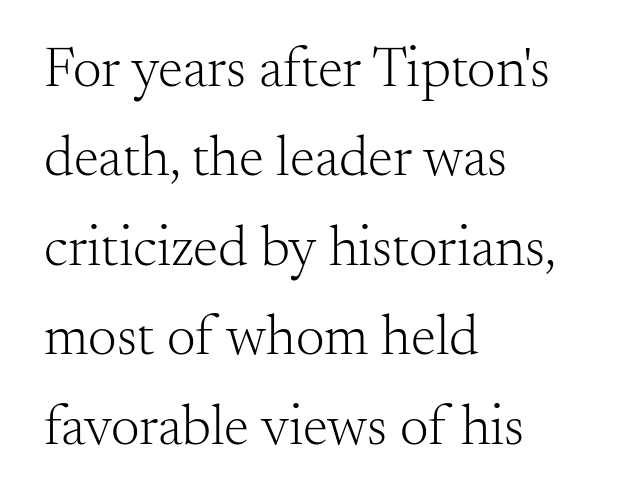
{"serif": "yes", "italic": "no", "bold": "no", "weight": "light", "width": "normal", "stroke_contrast": "medium", "x_height": "small", "monospaced": "no", "underline": "no", "align": "left", "line_spacing": "normal", "line_spacing_ratio": 1.57, "letter_spacing": "normal", "letter_spacing_em": 0.0, "glyph_px": 57}
